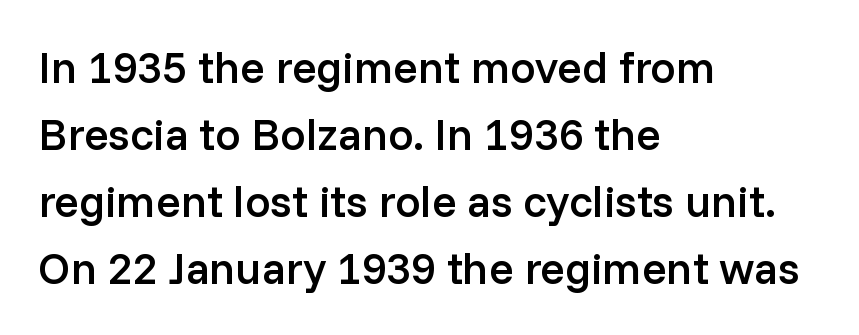
Q: Is the text bold? A: Semi-bold.
Q: Is the text italic (slanted)? A: No, it is upright.
Q: Is the typeface a serif or a sans-serif typeface? A: Sans-serif.
Q: Is the text underlined? A: No.
Q: How is the paragraph aligned? A: Left-aligned.
Q: Is the spacing between letters normal or unusually wide? A: Normal.
Q: Is the spacing between lines tight, normal or loose? A: Normal.
Q: Width (condensed, normal, or wide)? A: Normal.
Q: Stroke contrast? A: Low.
Q: x-height? A: Medium.
Q: Monospaced? A: No.
